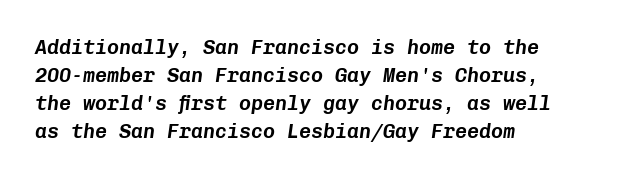
{"italic": "yes", "lean": "right", "slant_degrees": 8, "underline": "no", "align": "left", "line_spacing": "normal", "line_spacing_ratio": 1.4, "letter_spacing": "normal", "letter_spacing_em": 0.0, "glyph_px": 20}
